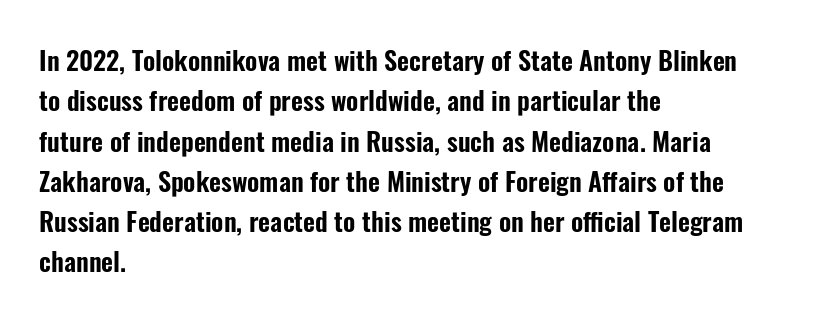
Q: Is the text italic (slanted)? A: No, it is upright.
Q: Is the text underlined? A: No.
Q: How is the paragraph aligned? A: Left-aligned.
Q: Is the spacing between letters normal or unusually wide? A: Normal.
Q: Is the spacing between lines tight, normal or loose? A: Normal.
